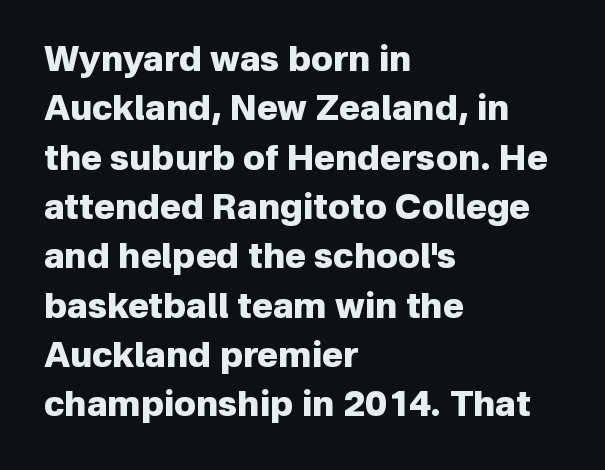
The image shows 35 px heavy sans-serif type, upright; set left-aligned, normal line spacing (1.41x), normal letter spacing, not underlined; low stroke contrast and a medium x-height.
